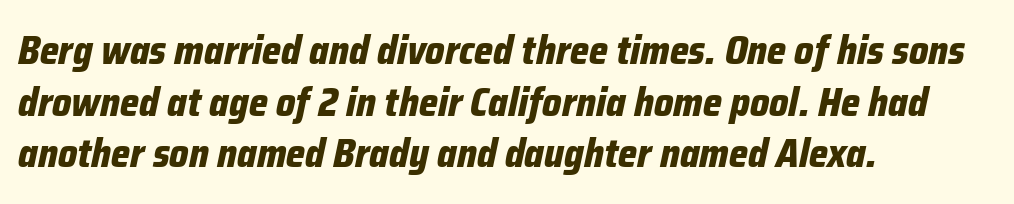
Slant detected: the letters are inclined. Layout note: lines flush left. Bold? Absolutely — the strokes are thick and heavy. Proportional: the letters do not fall into vertical columns.
